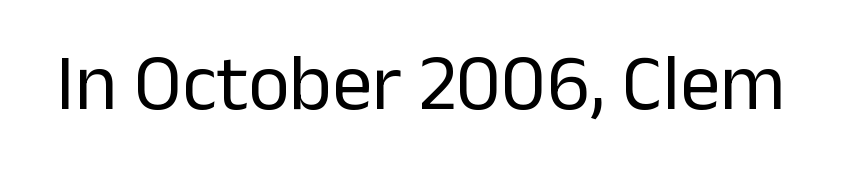
Q: Is the text bold? A: No.
Q: Is the text italic (slanted)? A: No, it is upright.
Q: Is the typeface a serif or a sans-serif typeface? A: Sans-serif.
Q: Is the text underlined? A: No.
Q: Is the spacing between letters normal or unusually wide? A: Normal.
Q: Width (condensed, normal, or wide)? A: Normal.
Q: Stroke contrast? A: Low.
Q: x-height? A: Medium.
Q: Monospaced? A: No.
